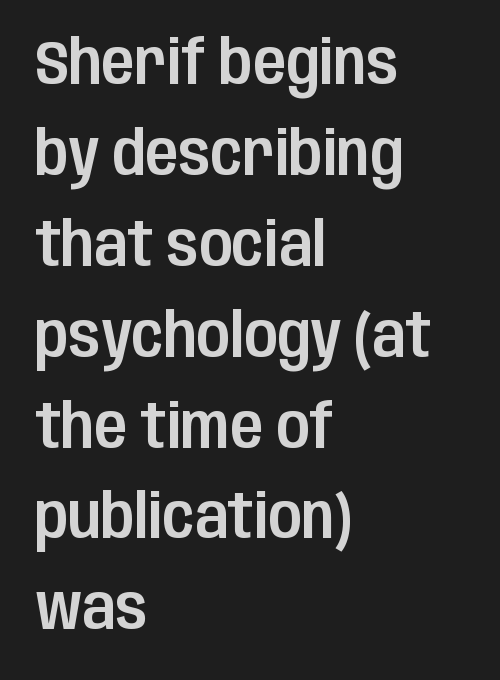
Q: Is the text italic (slanted)? A: No, it is upright.
Q: Is the typeface a serif or a sans-serif typeface? A: Sans-serif.
Q: Is the text underlined? A: No.
Q: How is the paragraph aligned? A: Left-aligned.
Q: Is the spacing between letters normal or unusually wide? A: Normal.
Q: Is the spacing between lines tight, normal or loose? A: Normal.
Q: Width (condensed, normal, or wide)? A: Condensed.
Q: Stroke contrast? A: Low.
Q: x-height? A: Large.
Q: Monospaced? A: No.
